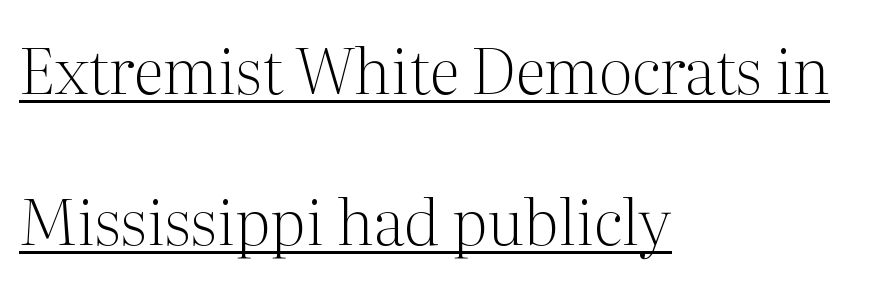
{"serif": "yes", "italic": "no", "bold": "no", "weight": "light", "width": "normal", "stroke_contrast": "medium", "x_height": "medium", "monospaced": "no", "underline": "yes", "align": "left", "line_spacing": "loose", "line_spacing_ratio": 2.39, "letter_spacing": "normal", "letter_spacing_em": 0.0, "glyph_px": 63}
